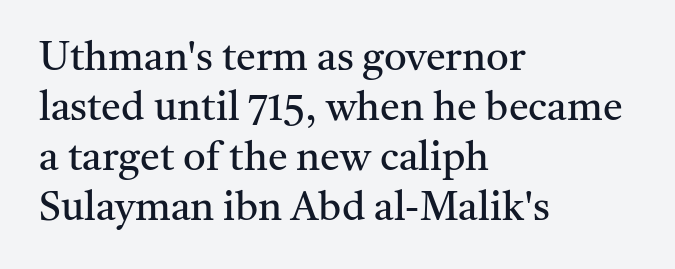
The image shows 40 px regular-weight serif type, upright; set left-aligned, normal line spacing (1.25x), normal letter spacing, not underlined; medium stroke contrast and a medium x-height.
